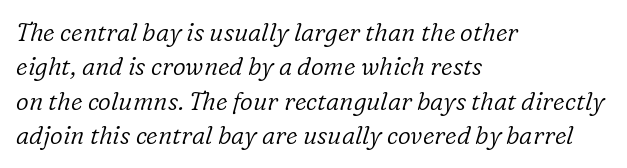
The image shows 25 px text type, italic (leaning right); set left-aligned, normal line spacing (1.38x), normal letter spacing, not underlined.
